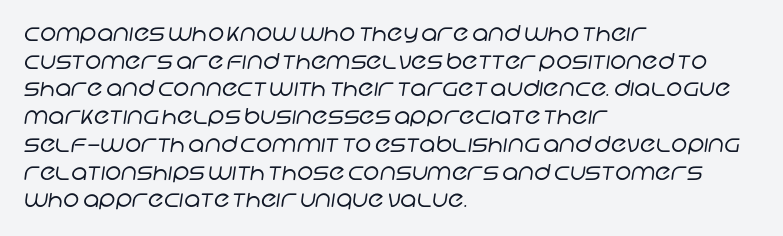
The paragraph has a hard left edge and a soft right edge. The face used here is rendered with its standard letterfit. Heaviness? Minimal to ordinary, like unemphasized prose. The foot of each line stays bare and open.
